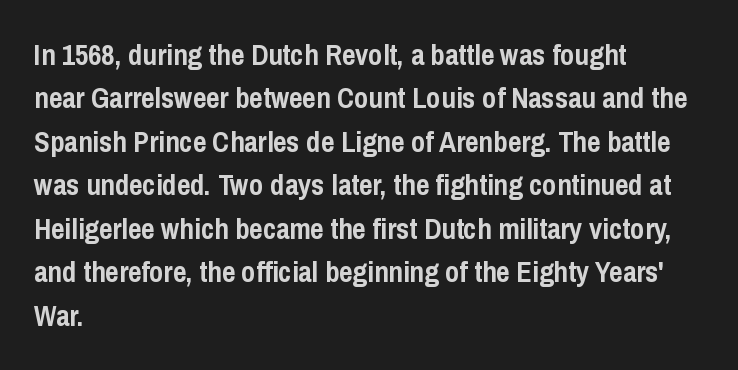
Q: Is the text bold? A: Yes.
Q: Is the text italic (slanted)? A: No, it is upright.
Q: Is the typeface a serif or a sans-serif typeface? A: Sans-serif.
Q: Is the text underlined? A: No.
Q: How is the paragraph aligned? A: Left-aligned.
Q: Is the spacing between letters normal or unusually wide? A: Normal.
Q: Is the spacing between lines tight, normal or loose? A: Normal.
Q: Width (condensed, normal, or wide)? A: Condensed.
Q: Stroke contrast? A: Low.
Q: x-height? A: Medium.
Q: Monospaced? A: No.
